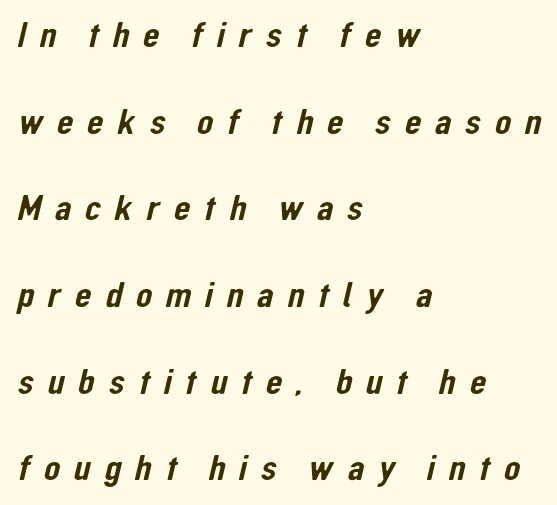
Q: Is the typeface a serif or a sans-serif typeface? A: Sans-serif.
Q: Is the text underlined? A: No.
Q: How is the paragraph aligned? A: Left-aligned.
Q: Is the spacing between letters normal or unusually wide? A: Unusually wide.
Q: Is the spacing between lines tight, normal or loose? A: Loose.
Q: Width (condensed, normal, or wide)? A: Condensed.
Q: Stroke contrast? A: Low.
Q: x-height? A: Medium.
Q: Monospaced? A: No.
